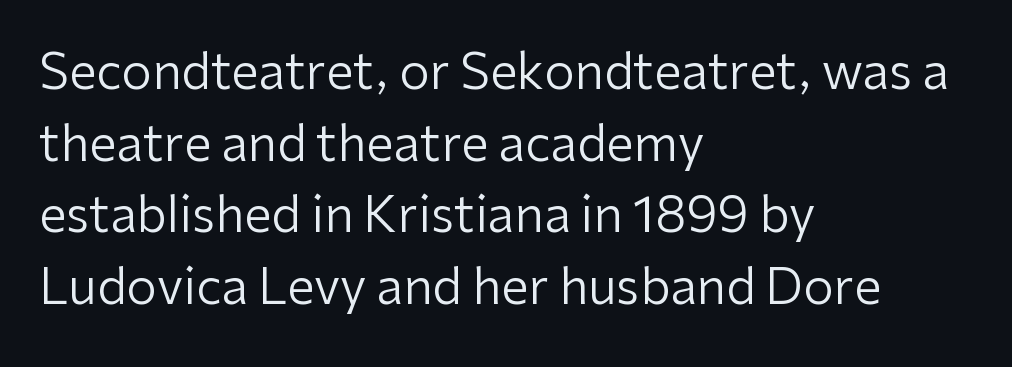
Q: Is the text bold? A: No.
Q: Is the text italic (slanted)? A: No, it is upright.
Q: Is the typeface a serif or a sans-serif typeface? A: Sans-serif.
Q: Is the text underlined? A: No.
Q: How is the paragraph aligned? A: Left-aligned.
Q: Is the spacing between letters normal or unusually wide? A: Normal.
Q: Is the spacing between lines tight, normal or loose? A: Normal.
Q: Width (condensed, normal, or wide)? A: Normal.
Q: Stroke contrast? A: Low.
Q: x-height? A: Medium.
Q: Monospaced? A: No.
